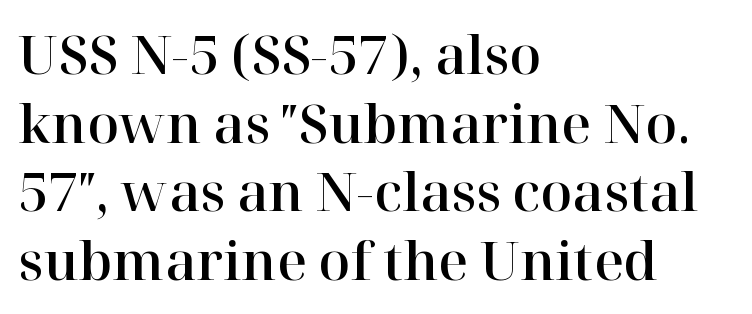
The image shows 52 px serif type, upright; set left-aligned, normal line spacing (1.32x), normal letter spacing, not underlined; high stroke contrast and a medium x-height.
